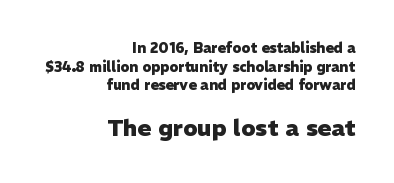
Q: Is the text bold? A: Yes.
Q: Is the text italic (slanted)? A: No, it is upright.
Q: Is the text underlined? A: No.
Q: How is the paragraph aligned? A: Right-aligned.
Q: Is the spacing between letters normal or unusually wide? A: Normal.
Q: Is the spacing between lines tight, normal or loose? A: Normal.
Q: Which block of text is set in a larger size, the first (top) or the second (bottom)? A: The second (bottom) one.
